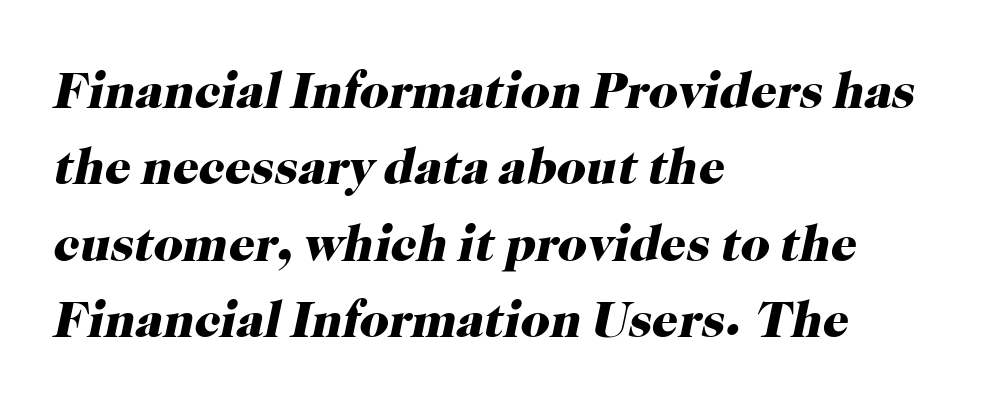
The image shows 51 px heavy serif type, italic (leaning right); set left-aligned, normal line spacing (1.5x), normal letter spacing, not underlined; high stroke contrast and a medium x-height.
